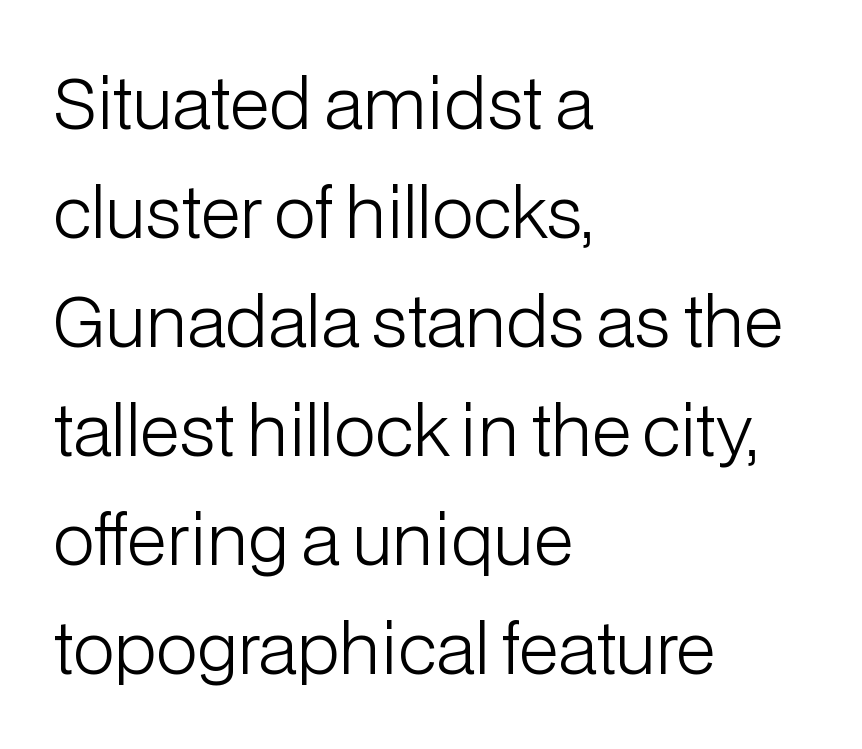
The image shows 69 px light sans-serif type, upright; set left-aligned, normal line spacing (1.58x), normal letter spacing, not underlined; low stroke contrast and a medium x-height.
